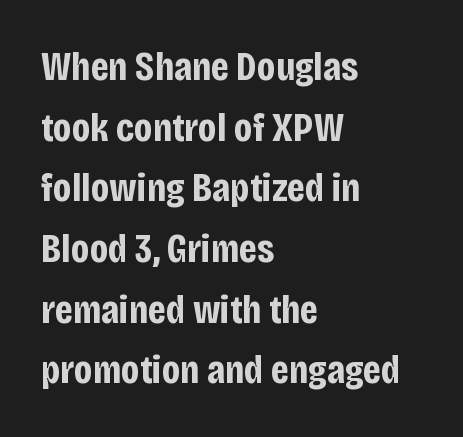
The image shows 41 px bold, condensed sans-serif type, upright; set left-aligned, normal line spacing (1.48x), normal letter spacing, not underlined; low stroke contrast and a large x-height.
